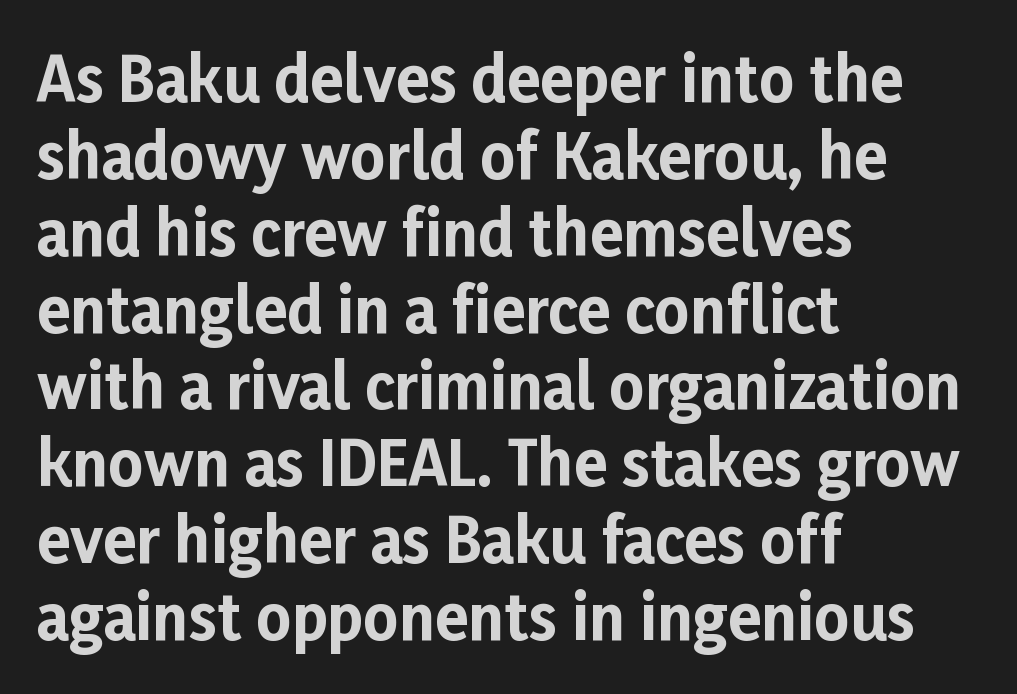
The image shows 61 px bold sans-serif type, upright; set left-aligned, normal line spacing (1.26x), normal letter spacing, not underlined; low stroke contrast and a medium x-height.
